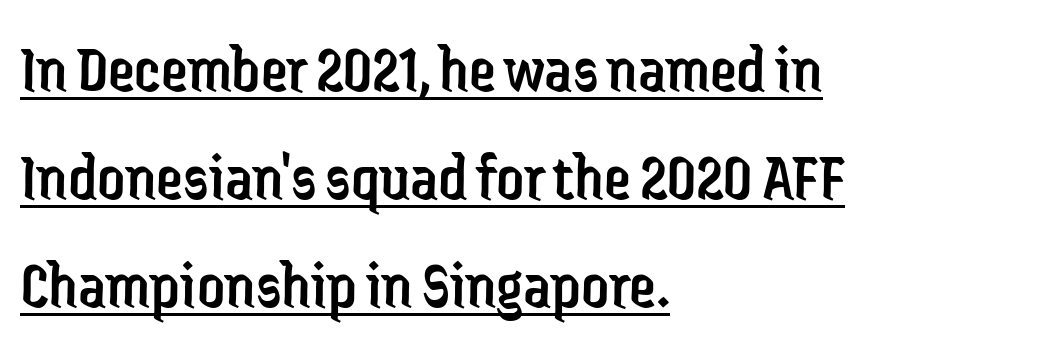
Nobody touched the tracking dial on this one. If you drew a ruler down the left edge, every line would touch it. These lines were composed using upright roman letters. Stems and bowls with no extra thickness — not bold. The vertical gap from one line to the next is medium. Serifs: no, the terminals of the letterforms are clean.
